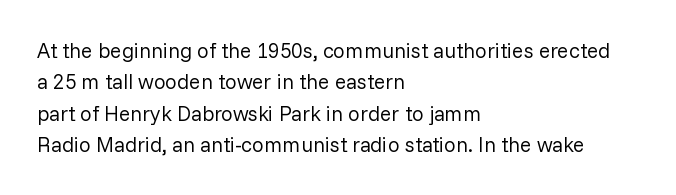
Ordinary non-slanted type is in use. Honestly, the row spacing looks completely unremarkable. These lines keep a tight, regular rhythm from letter to letter. These lines stack with their left ends in a neat column.
